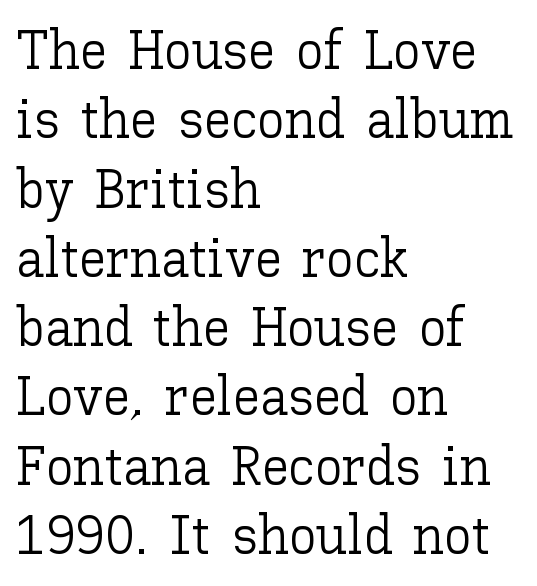
{"italic": "no", "bold": "no", "weight": "light", "width": "normal", "stroke_contrast": "low", "x_height": "medium", "monospaced": "no", "underline": "no", "align": "left", "line_spacing": "normal", "line_spacing_ratio": 1.26, "letter_spacing": "normal", "letter_spacing_em": 0.0, "glyph_px": 55}
